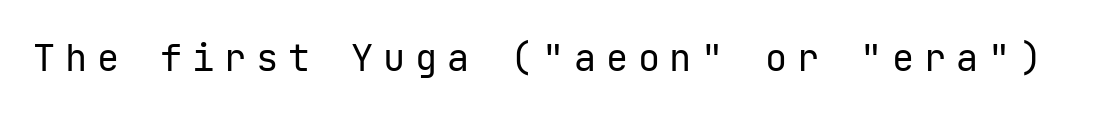
Q: Is the text bold? A: No.
Q: Is the text italic (slanted)? A: No, it is upright.
Q: Is the typeface a serif or a sans-serif typeface? A: Sans-serif.
Q: Is the text underlined? A: No.
Q: Is the spacing between letters normal or unusually wide? A: Unusually wide.
Q: Width (condensed, normal, or wide)? A: Normal.
Q: Stroke contrast? A: Low.
Q: x-height? A: Medium.
